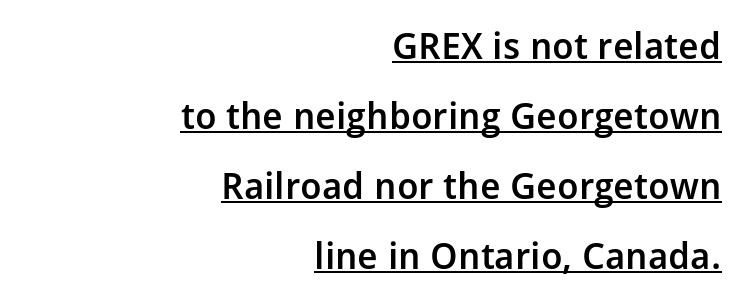
You can see a thin bar hugging the bottom of the glyphs. The designer went with a sans here, leaving each stem footless. A somewhat darkened texture: the type is semibold rather than bold. The letters stand straight up with perfectly vertical stems.
